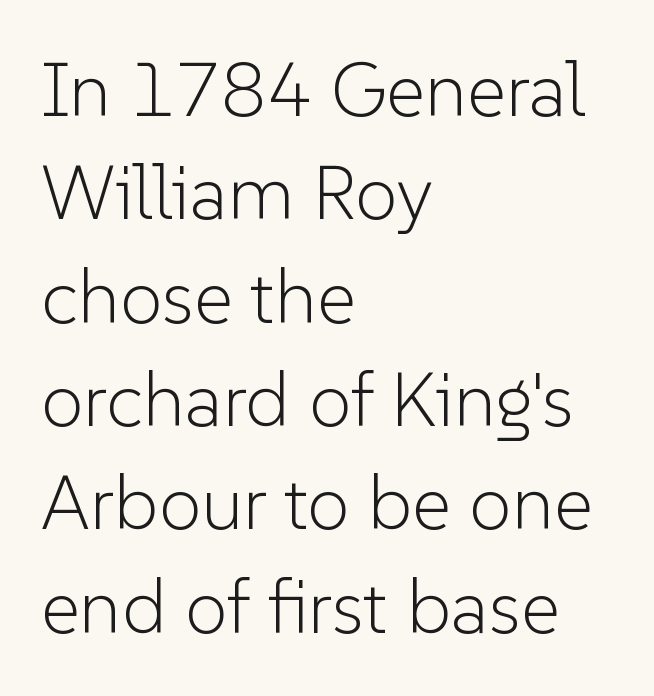
Q: Is the text bold? A: No.
Q: Is the text italic (slanted)? A: No, it is upright.
Q: Is the typeface a serif or a sans-serif typeface? A: Sans-serif.
Q: Is the text underlined? A: No.
Q: How is the paragraph aligned? A: Left-aligned.
Q: Is the spacing between letters normal or unusually wide? A: Normal.
Q: Is the spacing between lines tight, normal or loose? A: Normal.
Q: Width (condensed, normal, or wide)? A: Normal.
Q: Stroke contrast? A: Low.
Q: x-height? A: Medium.
Q: Monospaced? A: No.
